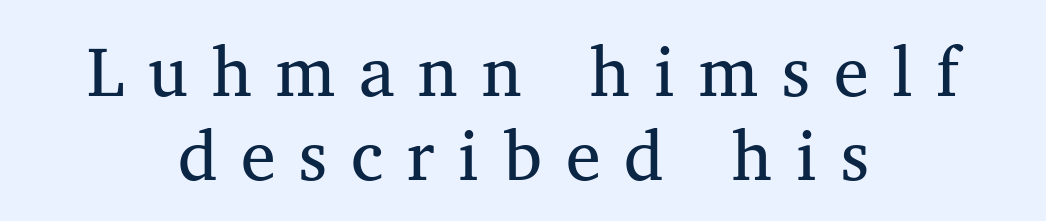
Q: Is the text bold? A: No.
Q: Is the typeface a serif or a sans-serif typeface? A: Serif.
Q: Is the text underlined? A: No.
Q: How is the paragraph aligned? A: Centered.
Q: Is the spacing between letters normal or unusually wide? A: Unusually wide.
Q: Width (condensed, normal, or wide)? A: Normal.
Q: Stroke contrast? A: Medium.
Q: x-height? A: Medium.
Q: Monospaced? A: No.
